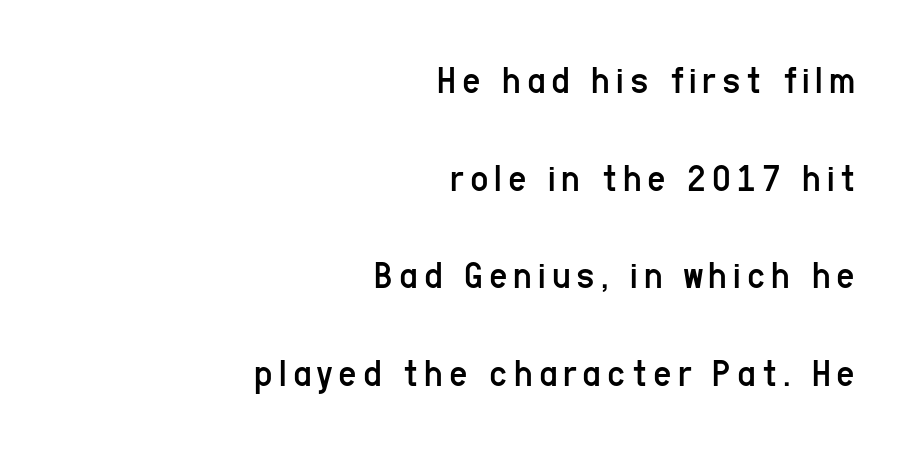
Q: Is the text bold? A: No.
Q: Is the text italic (slanted)? A: No, it is upright.
Q: Is the typeface a serif or a sans-serif typeface? A: Sans-serif.
Q: Is the text underlined? A: No.
Q: How is the paragraph aligned? A: Right-aligned.
Q: Is the spacing between lines tight, normal or loose? A: Loose.
Q: Width (condensed, normal, or wide)? A: Condensed.
Q: Stroke contrast? A: Low.
Q: x-height? A: Medium.
Q: Monospaced? A: No.
